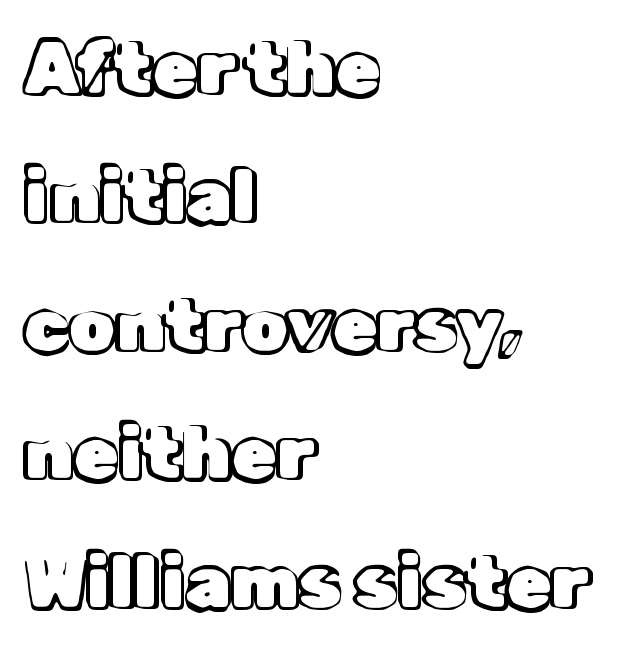
{"italic": "no", "width": "normal", "x_height": "medium", "monospaced": "no", "underline": "no", "align": "left", "line_spacing_ratio": 1.76, "letter_spacing": "normal", "letter_spacing_em": 0.0, "glyph_px": 73}
